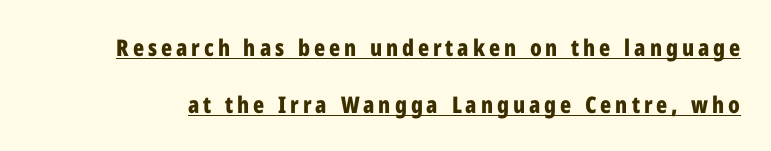
Q: Is the text bold? A: Yes.
Q: Is the text italic (slanted)? A: No, it is upright.
Q: Is the text underlined? A: Yes.
Q: Is the spacing between lines tight, normal or loose? A: Loose.
